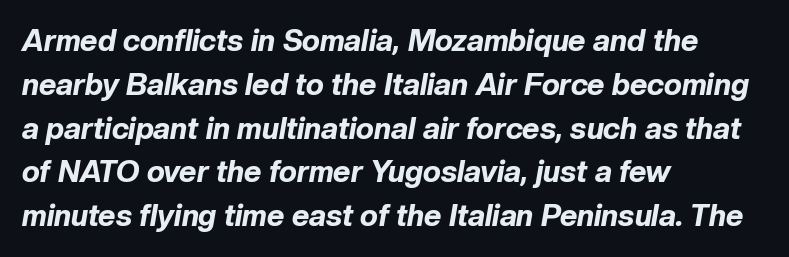
{"italic": "yes", "lean": "right", "slant_degrees": 10, "bold": "yes", "weight": "bold", "width": "normal", "stroke_contrast": "low", "x_height": "medium", "monospaced": "no", "underline": "no", "align": "left", "line_spacing": "normal", "line_spacing_ratio": 1.46, "letter_spacing": "normal", "letter_spacing_em": 0.0, "glyph_px": 30}
